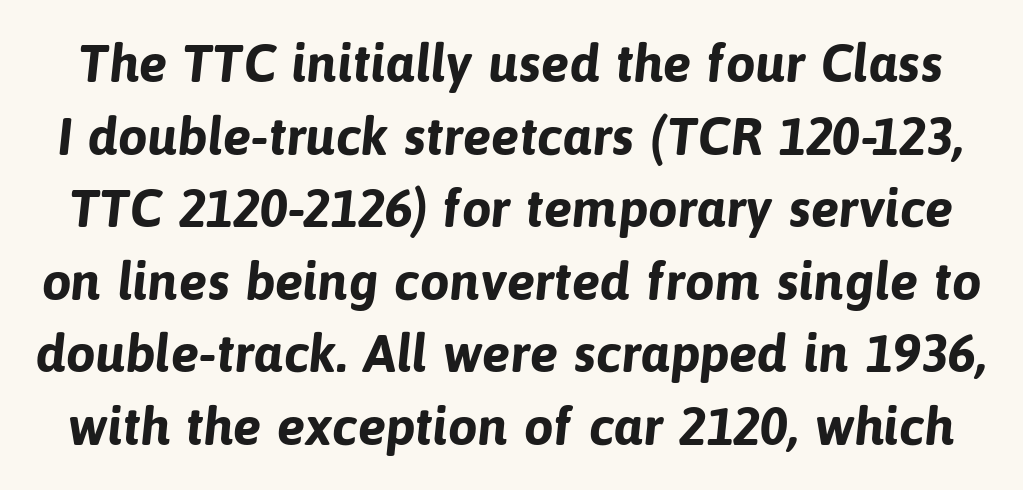
No extra tracking has been applied to these lines. This rendering employs a face without finishing strokes, i.e., a sans-serif. The gap between lines stays unmarked. Compared with typical paragraphs, the rows here are spaced about the same. Heavy, bold letterforms.
